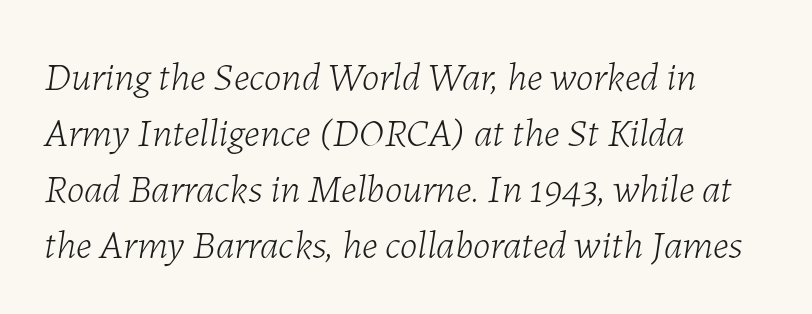
The image shows 40 px light type, italic (leaning right); set left-aligned, normal line spacing (1.4x), normal letter spacing, not underlined; low stroke contrast and a medium x-height.
